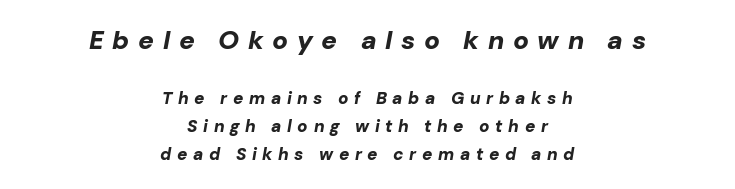
How heavy is the stroke? Heavy — this is a bold. Slanted lettering throughout. Line spacing here is normal. How are the letters spaced? Widely, with obvious added tracking. Is the lower block the larger one? No — the upper block carries the bigger type. The space directly below the letters is spotless.
